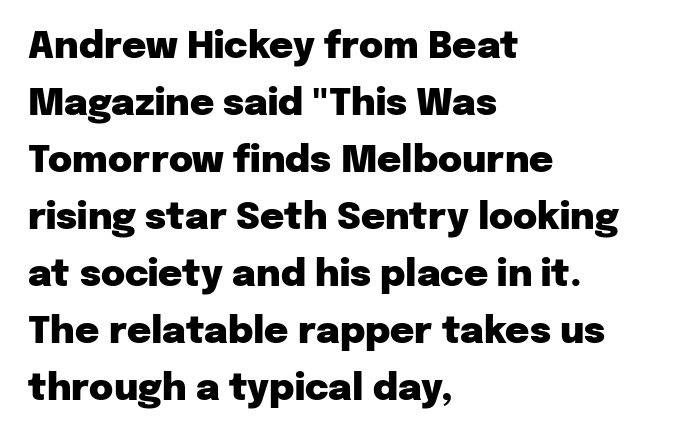
Q: Is the text bold? A: Yes.
Q: Is the text italic (slanted)? A: No, it is upright.
Q: Is the typeface a serif or a sans-serif typeface? A: Sans-serif.
Q: Is the text underlined? A: No.
Q: How is the paragraph aligned? A: Left-aligned.
Q: Is the spacing between letters normal or unusually wide? A: Normal.
Q: Is the spacing between lines tight, normal or loose? A: Normal.
Q: Width (condensed, normal, or wide)? A: Normal.
Q: Stroke contrast? A: Low.
Q: x-height? A: Medium.
Q: Monospaced? A: No.
